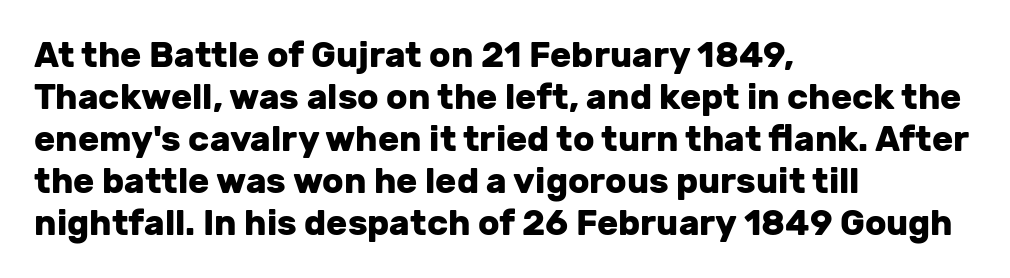
Q: Is the text bold? A: Yes.
Q: Is the text italic (slanted)? A: No, it is upright.
Q: Is the typeface a serif or a sans-serif typeface? A: Sans-serif.
Q: Is the text underlined? A: No.
Q: How is the paragraph aligned? A: Left-aligned.
Q: Is the spacing between letters normal or unusually wide? A: Normal.
Q: Width (condensed, normal, or wide)? A: Normal.
Q: Stroke contrast? A: Low.
Q: x-height? A: Medium.
Q: Monospaced? A: No.
